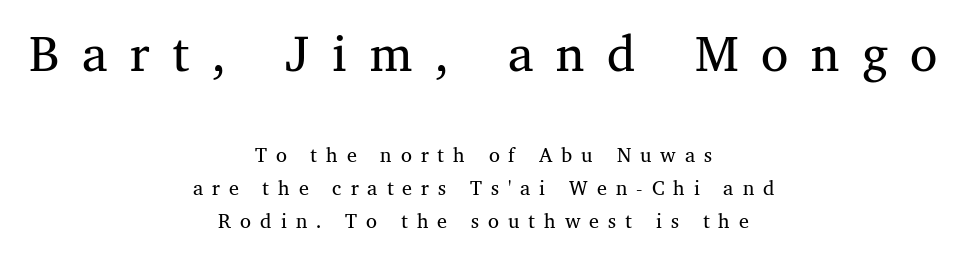
{"serif": "yes", "italic": "no", "bold": "no", "weight": "regular", "width": "normal", "stroke_contrast": "medium", "x_height": "medium", "monospaced": "no", "underline": "no", "align": "center", "line_spacing": "normal", "line_spacing_ratio": 1.66, "letter_spacing": "wide", "letter_spacing_em": 0.45, "larger_block": "first", "size_ratio": 2.5, "glyph_px": 50}
